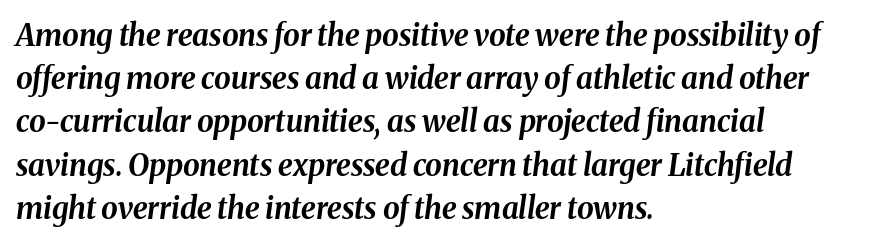
Q: Is the text bold? A: Yes.
Q: Is the text italic (slanted)? A: Yes, it leans right by about 8 degrees.
Q: Is the text underlined? A: No.
Q: How is the paragraph aligned? A: Left-aligned.
Q: Is the spacing between letters normal or unusually wide? A: Normal.
Q: Is the spacing between lines tight, normal or loose? A: Normal.
Q: Width (condensed, normal, or wide)? A: Normal.
Q: Stroke contrast? A: Medium.
Q: x-height? A: Medium.
Q: Monospaced? A: No.
